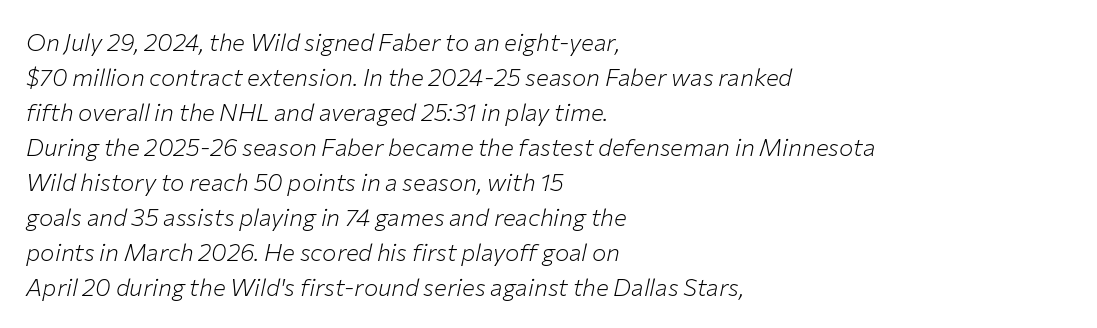
Q: Is the text bold? A: No.
Q: Is the text italic (slanted)? A: Yes, it leans right by about 12 degrees.
Q: Is the text underlined? A: No.
Q: How is the paragraph aligned? A: Left-aligned.
Q: Is the spacing between letters normal or unusually wide? A: Normal.
Q: Is the spacing between lines tight, normal or loose? A: Normal.
